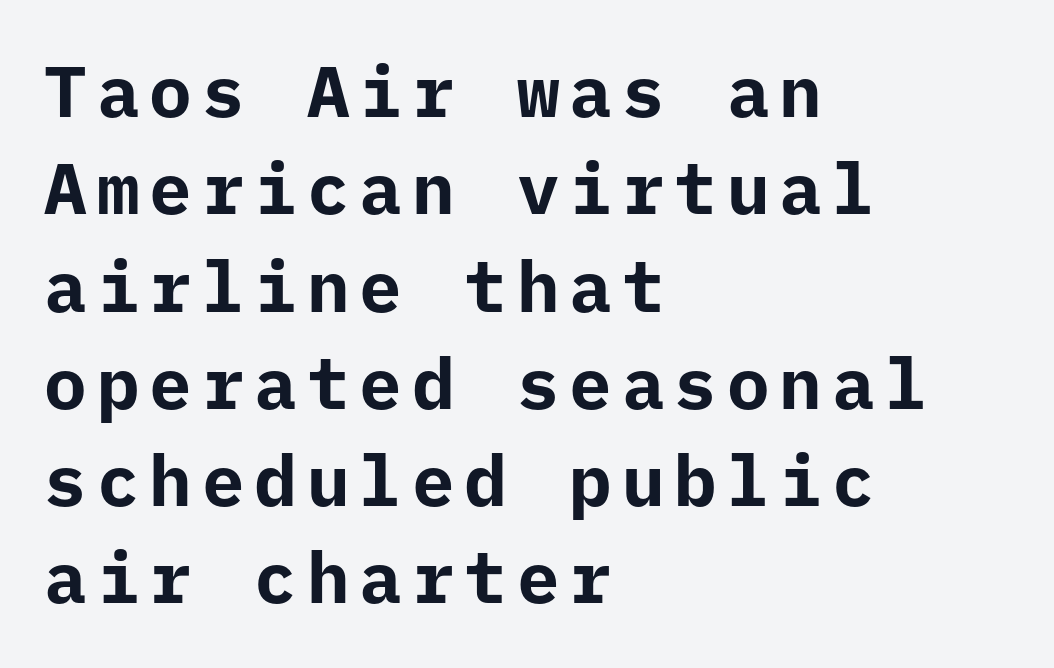
Lines of text with bare space underneath. The paragraph has a hard left edge and a soft right edge. Leading matches the norm, producing a regular column. Fixed-width glyphs throughout — classic coding-font behaviour. I'd describe the lettering as bold — thick and assertive.
